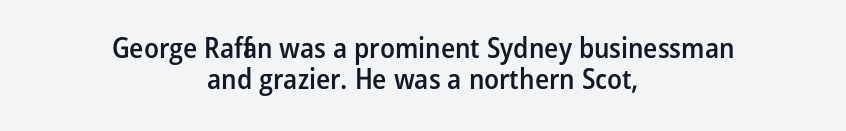
{"serif": "no", "italic": "no", "bold": "semi", "weight": "semibold", "width": "condensed", "stroke_contrast": "low", "x_height": "medium", "monospaced": "no", "underline": "no", "align": "center", "line_spacing": "tight", "line_spacing_ratio": 1.06, "letter_spacing": "normal", "letter_spacing_em": 0.0, "glyph_px": 29}
